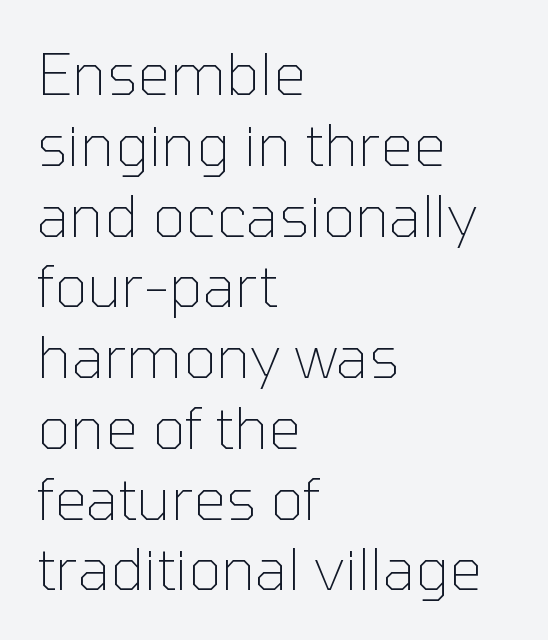
Q: Is the text bold? A: No.
Q: Is the text italic (slanted)? A: No, it is upright.
Q: Is the typeface a serif or a sans-serif typeface? A: Sans-serif.
Q: Is the text underlined? A: No.
Q: How is the paragraph aligned? A: Left-aligned.
Q: Is the spacing between letters normal or unusually wide? A: Normal.
Q: Width (condensed, normal, or wide)? A: Normal.
Q: Stroke contrast? A: Low.
Q: x-height? A: Medium.
Q: Monospaced? A: No.
